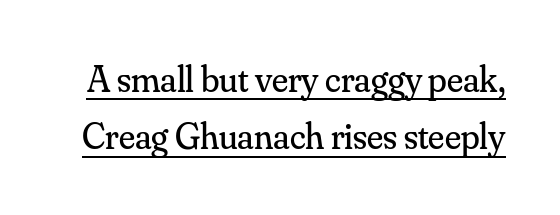
The image shows 37 px regular-weight serif type, upright; set normal line spacing (1.55x), normal letter spacing, underlined; medium stroke contrast and a small x-height.
